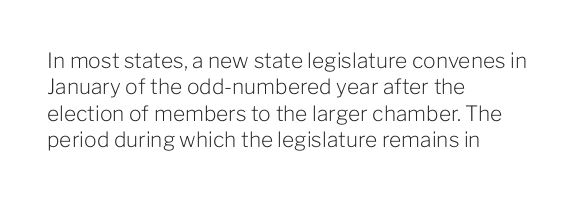
The image shows 21 px text type, upright; set left-aligned, normal line spacing (1.26x), normal letter spacing, not underlined.
